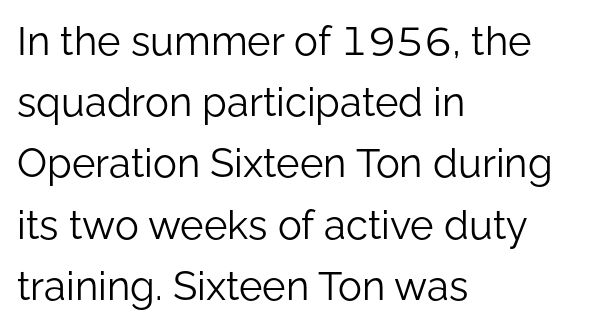
Q: Is the text bold? A: No.
Q: Is the text italic (slanted)? A: No, it is upright.
Q: Is the typeface a serif or a sans-serif typeface? A: Sans-serif.
Q: Is the text underlined? A: No.
Q: How is the paragraph aligned? A: Left-aligned.
Q: Is the spacing between letters normal or unusually wide? A: Normal.
Q: Is the spacing between lines tight, normal or loose? A: Normal.
Q: Width (condensed, normal, or wide)? A: Normal.
Q: Stroke contrast? A: Low.
Q: x-height? A: Medium.
Q: Monospaced? A: No.
